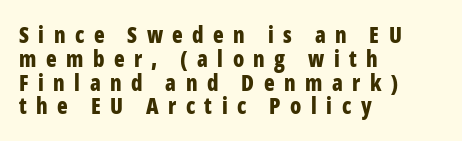
Q: Is the text bold? A: Yes.
Q: Is the text italic (slanted)? A: No, it is upright.
Q: Is the text underlined? A: No.
Q: How is the paragraph aligned? A: Left-aligned.
Q: Is the spacing between letters normal or unusually wide? A: Unusually wide.
Q: Is the spacing between lines tight, normal or loose? A: Tight.
